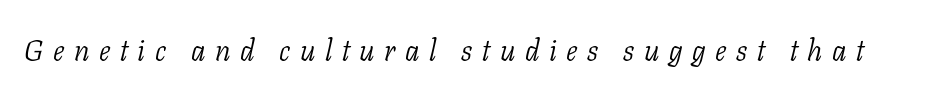
The image shows 29 px light serif type, italic (leaning right); set unusually wide letter spacing (+0.33 em), not underlined; low stroke contrast and a medium x-height.
